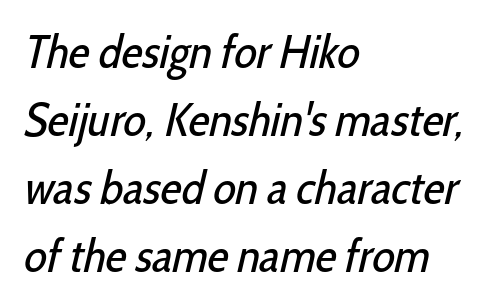
The image shows 47 px regular-weight, condensed sans-serif type; set left-aligned, normal line spacing (1.45x), normal letter spacing, not underlined; low stroke contrast and a medium x-height.
